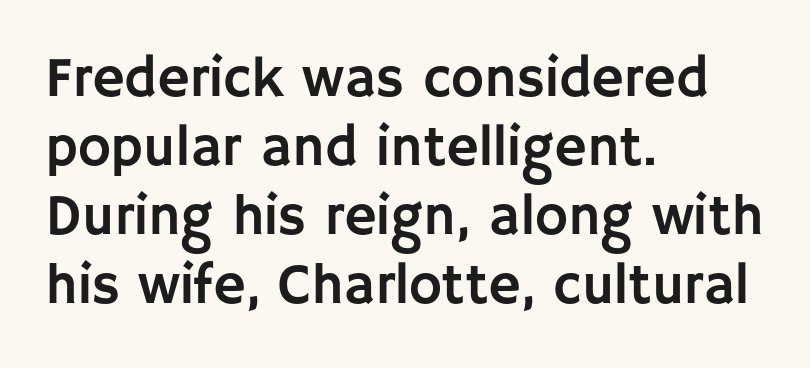
The image shows 56 px sans-serif type, upright; set left-aligned, line spacing 1.23x, normal letter spacing, not underlined; low stroke contrast and a large x-height.
